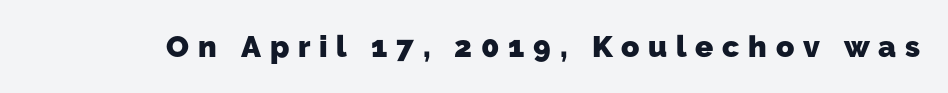
The image shows 30 px heavy sans-serif type; set unusually wide letter spacing (+0.29 em), not underlined; low stroke contrast and a medium x-height.
